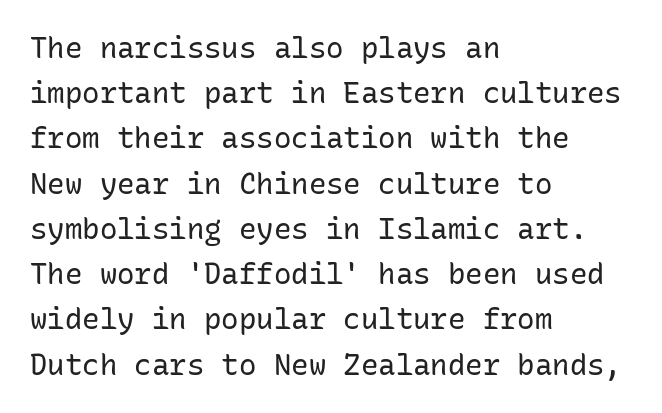
Each letter, wide or thin by design, is forced into the same width here. Is the type heavy? It reads as light-to-regular instead. Regarding serifs, this sample does without them. Line spacing here is normal.
